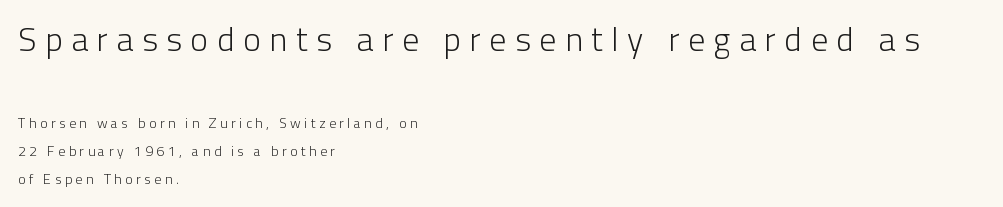
Characters follow at a spacing far wider than the type designer built in. Ordinary non-slanted type is in use. If you measured baseline to baseline, you'd find a long distance. A classic flush-left, rag-right setting is used for this passage. Scale decreases going downward across the two blocks.
